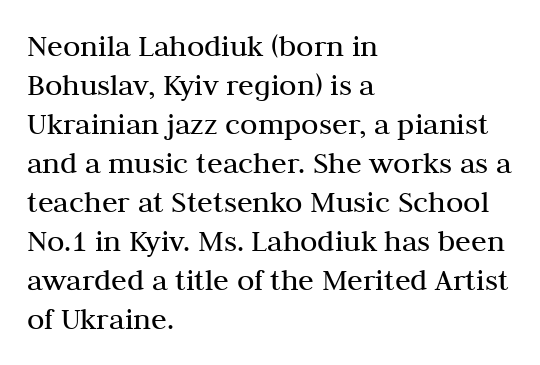
The image shows 32 px regular-weight serif type, upright; set left-aligned, line spacing 1.22x, normal letter spacing, not underlined; medium stroke contrast and a medium x-height.
